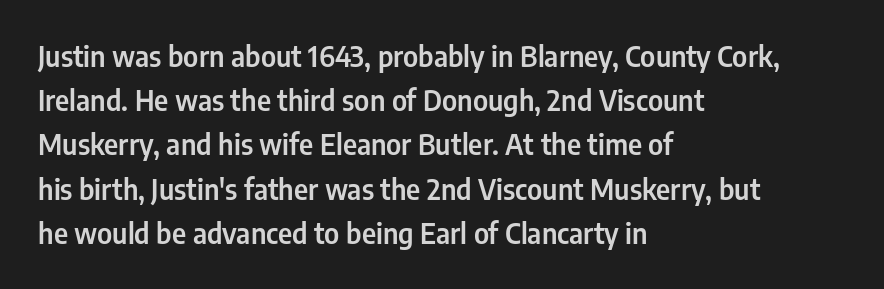
You could not count columns in this text — the font is proportionally spaced. This sample uses an upright cut, with every glyph sitting square on the baseline. Descenders hang freely into open space. The rendering shows plain stroke endings on the letterforms — a sans-serif design.
